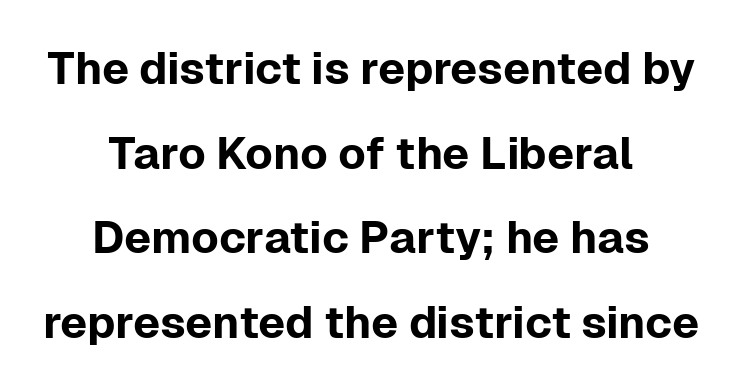
{"serif": "no", "italic": "no", "width": "normal", "stroke_contrast": "low", "x_height": "medium", "monospaced": "no", "underline": "no", "align": "center", "line_spacing_ratio": 1.88, "letter_spacing": "normal", "letter_spacing_em": 0.0, "glyph_px": 45}
